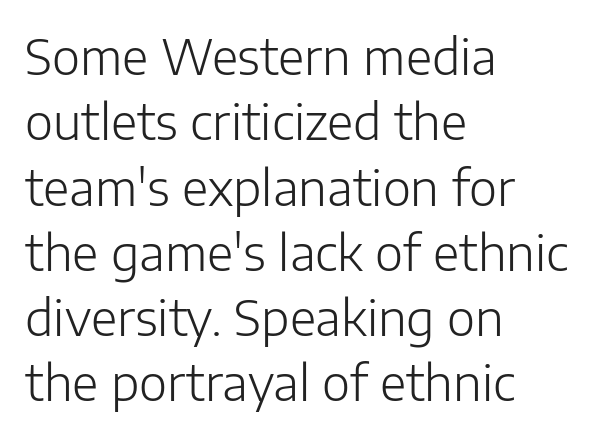
The image shows 48 px light sans-serif type, upright; set left-aligned, normal line spacing (1.36x), normal letter spacing, not underlined; low stroke contrast and a medium x-height.
